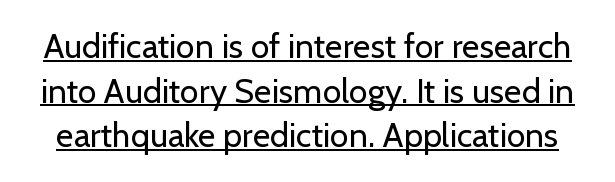
Q: Is the text bold? A: No.
Q: Is the text italic (slanted)? A: No, it is upright.
Q: Is the typeface a serif or a sans-serif typeface? A: Sans-serif.
Q: Is the text underlined? A: Yes.
Q: Is the spacing between letters normal or unusually wide? A: Normal.
Q: Is the spacing between lines tight, normal or loose? A: Normal.
Q: Width (condensed, normal, or wide)? A: Normal.
Q: Stroke contrast? A: Low.
Q: x-height? A: Medium.
Q: Monospaced? A: No.
